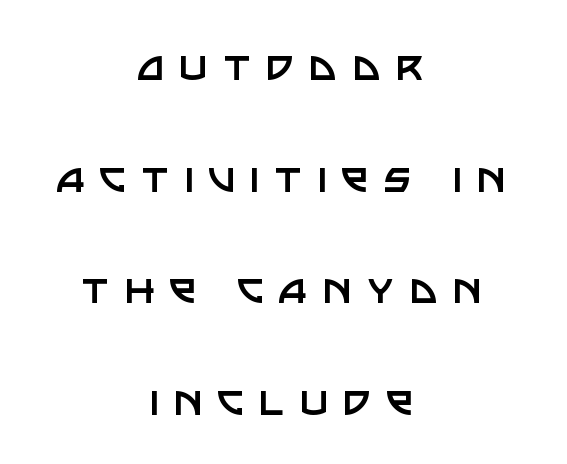
The image shows 49 px regular-weight sans-serif type, upright; set centered, loose line spacing (2.28x), unusually wide letter spacing (+0.3 em), not underlined; low stroke contrast and a large x-height.
